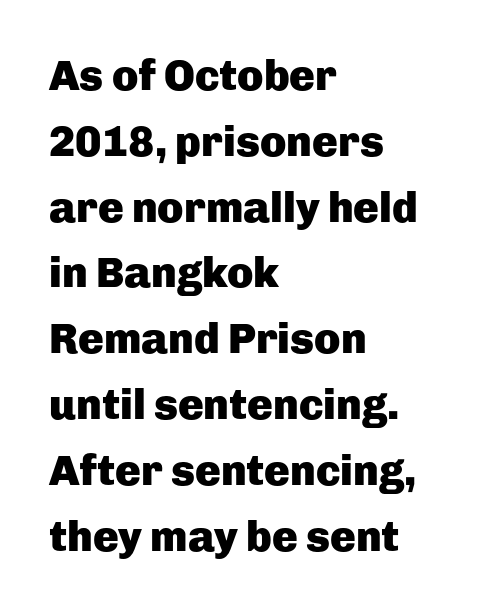
The image shows 43 px heavy sans-serif type, upright; set left-aligned, normal line spacing (1.53x), normal letter spacing, not underlined; low stroke contrast and a medium x-height.
